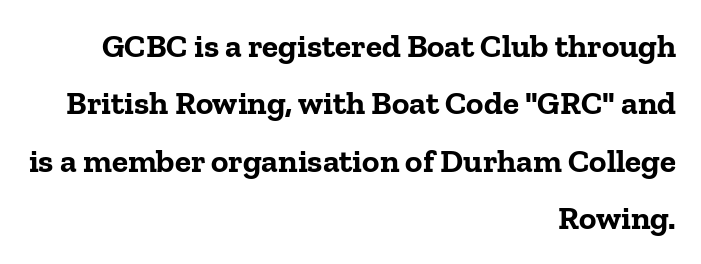
Q: Is the text bold? A: Yes.
Q: Is the text italic (slanted)? A: No, it is upright.
Q: Is the typeface a serif or a sans-serif typeface? A: Serif.
Q: Is the text underlined? A: No.
Q: How is the paragraph aligned? A: Right-aligned.
Q: Is the spacing between letters normal or unusually wide? A: Normal.
Q: Width (condensed, normal, or wide)? A: Normal.
Q: Stroke contrast? A: Low.
Q: x-height? A: Medium.
Q: Monospaced? A: No.
